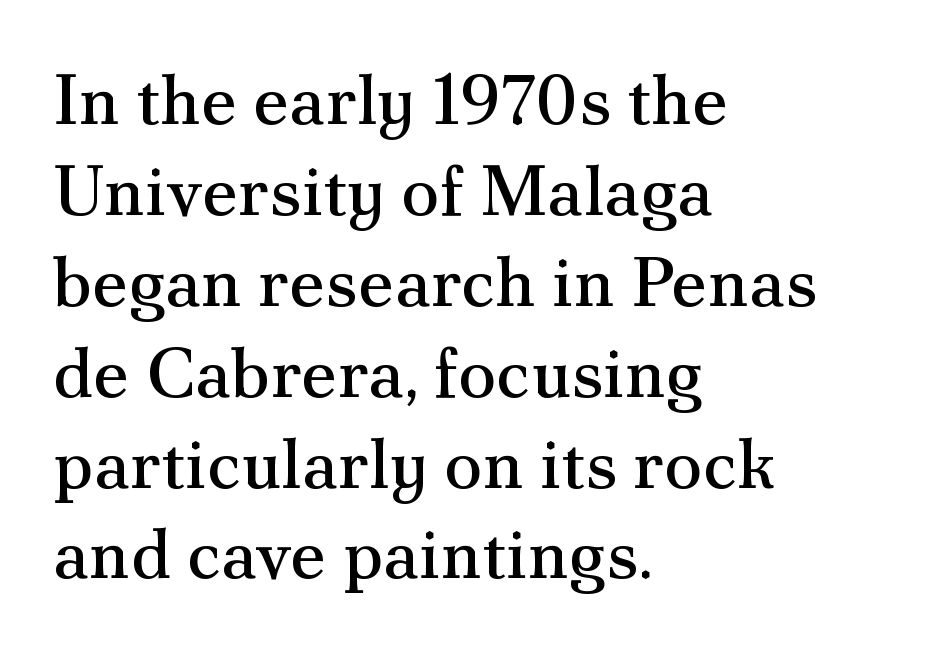
Q: Is the text bold? A: No.
Q: Is the text italic (slanted)? A: No, it is upright.
Q: Is the typeface a serif or a sans-serif typeface? A: Serif.
Q: Is the text underlined? A: No.
Q: How is the paragraph aligned? A: Left-aligned.
Q: Is the spacing between letters normal or unusually wide? A: Normal.
Q: Is the spacing between lines tight, normal or loose? A: Normal.
Q: Width (condensed, normal, or wide)? A: Normal.
Q: Stroke contrast? A: Medium.
Q: x-height? A: Small.
Q: Monospaced? A: No.
